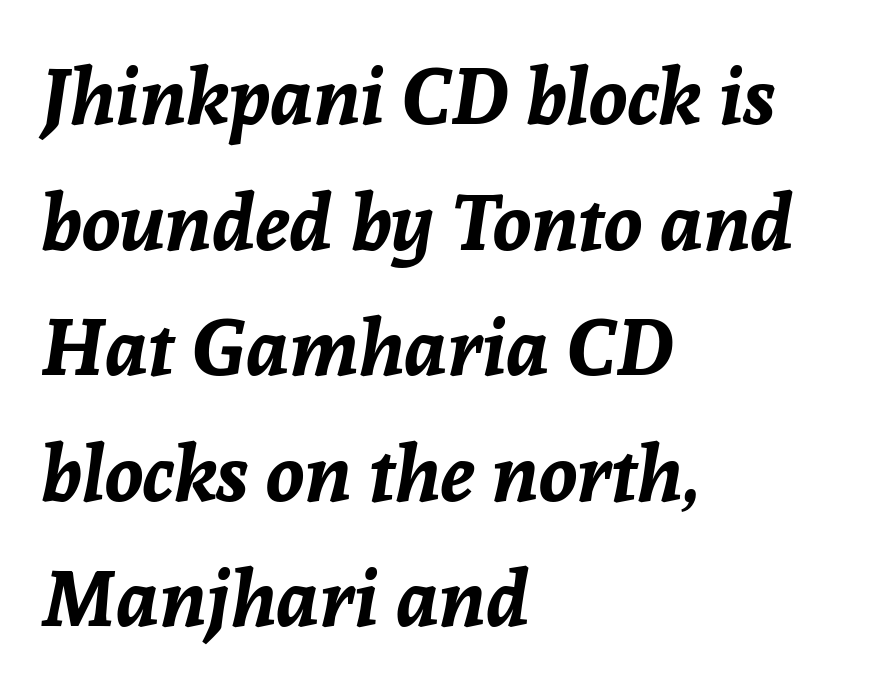
The image shows 79 px bold type, italic (leaning right); set left-aligned, normal line spacing (1.59x), normal letter spacing, not underlined; low stroke contrast and a medium x-height.
